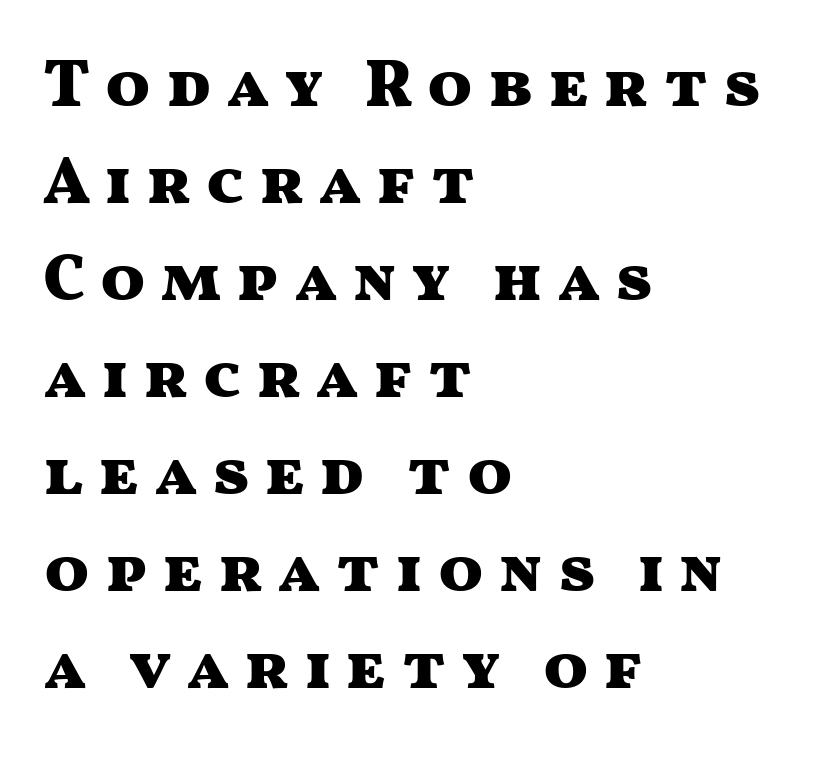
The setting favours the left margin, as ordinary paragraphs usually do. Designer's note — italics off, roman on. The passage shown is typeset with a sans-serif family. Observe the wide spacing: letters keep a clear distance from each other. Beneath every word, the page is bare. These lines are rendered in a variable-pitch font.
